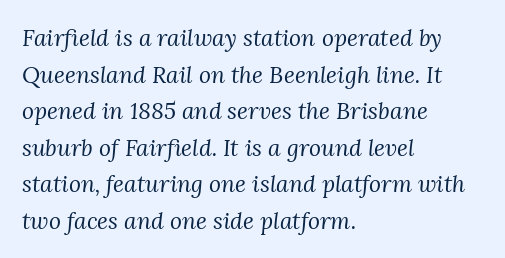
The image shows 23 px text type, italic (leaning right); set left-aligned, normal line spacing (1.59x), normal letter spacing, not underlined.
